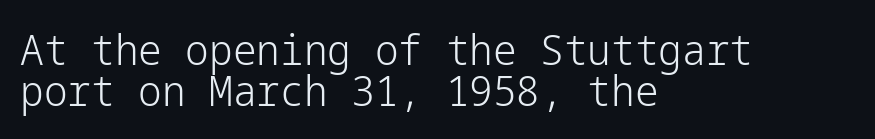
The image shows 42 px light sans-serif type, upright; set left-aligned, tight line spacing (0.97x), normal letter spacing, not underlined; low stroke contrast and a medium x-height.
